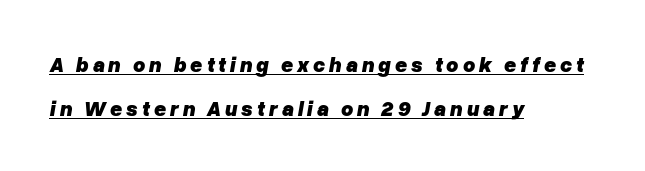
The text carries the slant typical of an italic or oblique font. Does the leading feel generous? Absolutely, it's lavish. Its strokes are broad and dark, the hallmark of bold type. Leftover space on each line is placed entirely after the last word.
